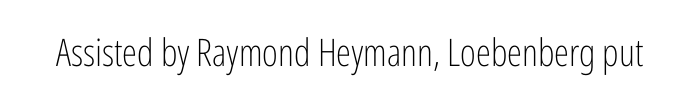
The letters advance in unequal steps, a hallmark of proportional type. Honestly, the letter spacing is just normal — you wouldn't notice it. What kind of face is this? One without serifs — a sans. Vertical stems look standard width or narrower in stroke.
